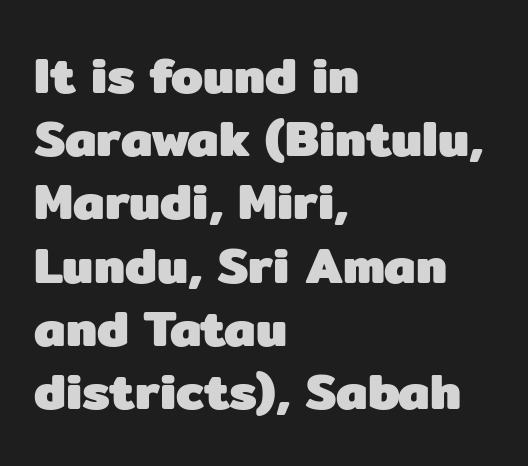
Q: Is the text bold? A: Yes.
Q: Is the text italic (slanted)? A: No, it is upright.
Q: Is the typeface a serif or a sans-serif typeface? A: Sans-serif.
Q: Is the text underlined? A: No.
Q: How is the paragraph aligned? A: Left-aligned.
Q: Is the spacing between letters normal or unusually wide? A: Normal.
Q: Width (condensed, normal, or wide)? A: Normal.
Q: Stroke contrast? A: Low.
Q: x-height? A: Medium.
Q: Monospaced? A: No.
